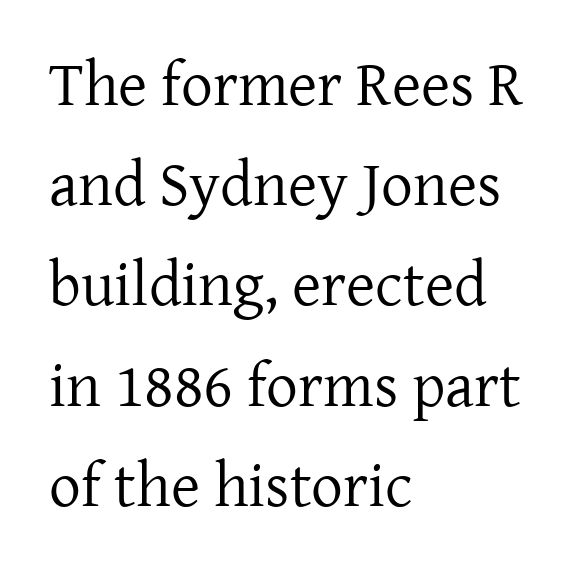
Q: Is the text bold? A: No.
Q: Is the text italic (slanted)? A: No, it is upright.
Q: Is the typeface a serif or a sans-serif typeface? A: Serif.
Q: Is the text underlined? A: No.
Q: How is the paragraph aligned? A: Left-aligned.
Q: Is the spacing between letters normal or unusually wide? A: Normal.
Q: Is the spacing between lines tight, normal or loose? A: Normal.
Q: Width (condensed, normal, or wide)? A: Normal.
Q: Stroke contrast? A: Low.
Q: x-height? A: Medium.
Q: Monospaced? A: No.
